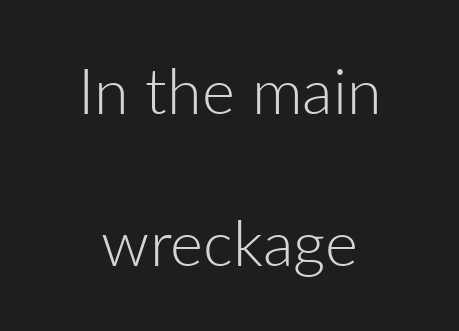
{"serif": "no", "italic": "no", "bold": "no", "weight": "light", "width": "normal", "stroke_contrast": "low", "x_height": "medium", "monospaced": "no", "underline": "no", "line_spacing": "loose", "line_spacing_ratio": 2.41, "letter_spacing": "normal", "letter_spacing_em": 0.0, "glyph_px": 63}
